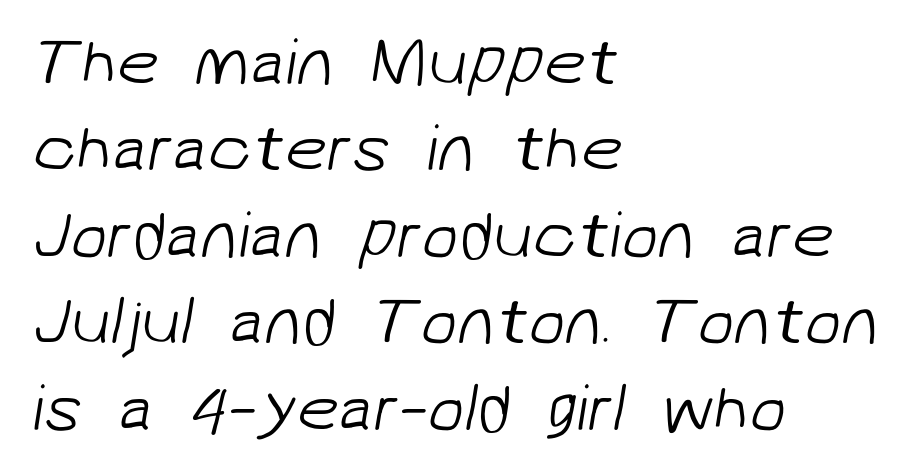
The letterforms sit at book weight or below. Proportional: the letters do not fall into vertical columns. Nope, no serifs anywhere on these letters. Unmarked baselines from the first word to the last.
